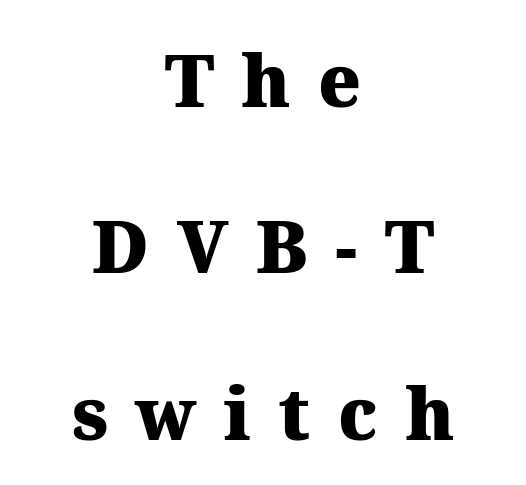
{"serif": "yes", "italic": "no", "bold": "yes", "weight": "heavy", "width": "normal", "stroke_contrast": "medium", "x_height": "medium", "monospaced": "no", "underline": "no", "align": "center", "line_spacing": "loose", "line_spacing_ratio": 2.31, "letter_spacing": "wide", "letter_spacing_em": 0.38, "glyph_px": 72}
